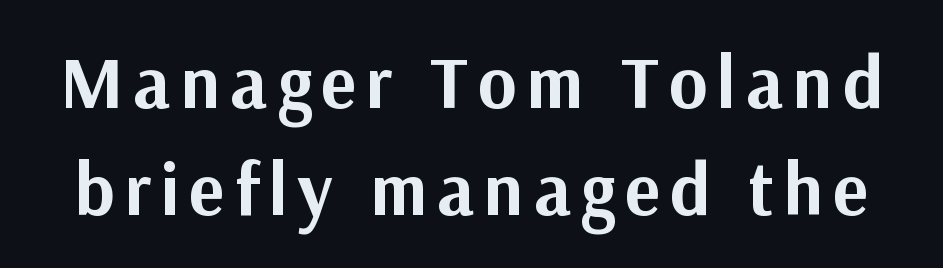
Is there any slant? The stems are plumb. How heavy is the stroke? Heavy — this is a bold. The letters advance in unequal steps, a hallmark of proportional type. The passage shown is not underscored anywhere.
